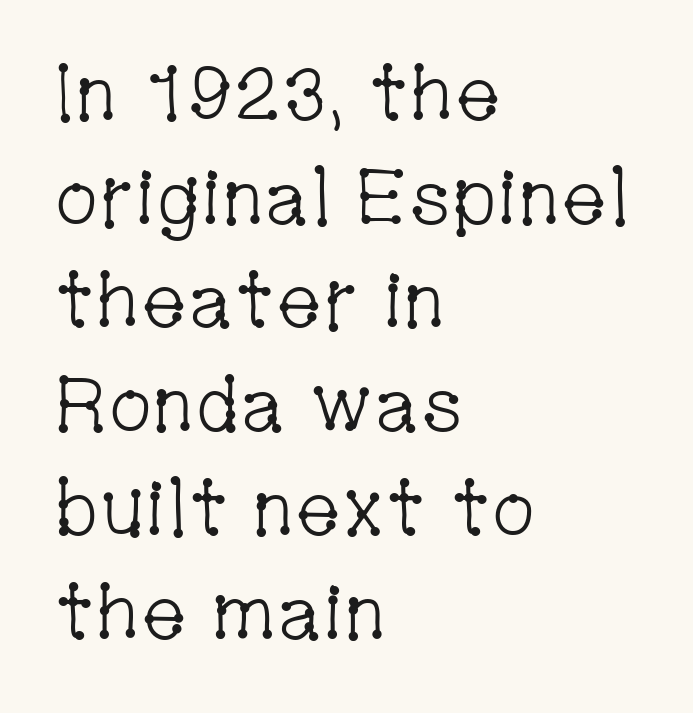
This block has exactly the height ordinary leading produces. The typesetting does not lean heavy: it is not bold. If you drew a ruler down the left edge, every line would touch it. The lettering holds an erect, upright posture throughout. A typesetter would call this proportional, since set widths differ per character. Inter-character spacing is left at the font's built-in metrics.
